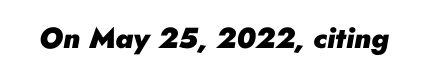
The image shows 29 px heavy type, italic (leaning right); set normal letter spacing, not underlined; low stroke contrast and a small x-height.
